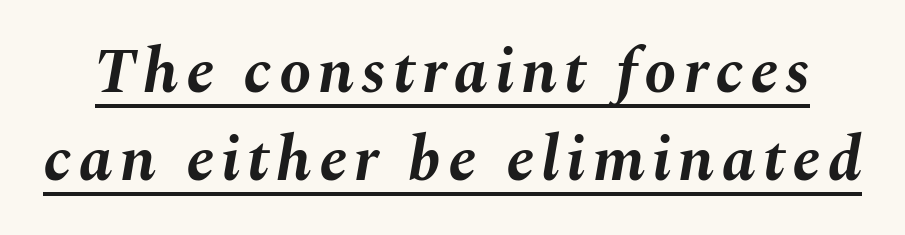
The image shows 64 px bold type, italic (leaning right); set normal line spacing (1.38x), underlined; medium stroke contrast and a medium x-height.
